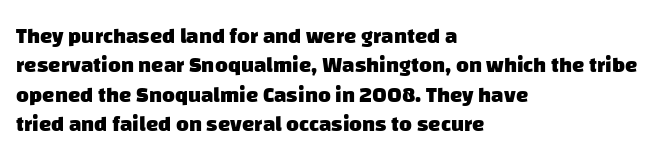
Q: Is the text bold? A: Yes.
Q: Is the text underlined? A: No.
Q: How is the paragraph aligned? A: Left-aligned.
Q: Is the spacing between letters normal or unusually wide? A: Normal.
Q: Is the spacing between lines tight, normal or loose? A: Normal.
